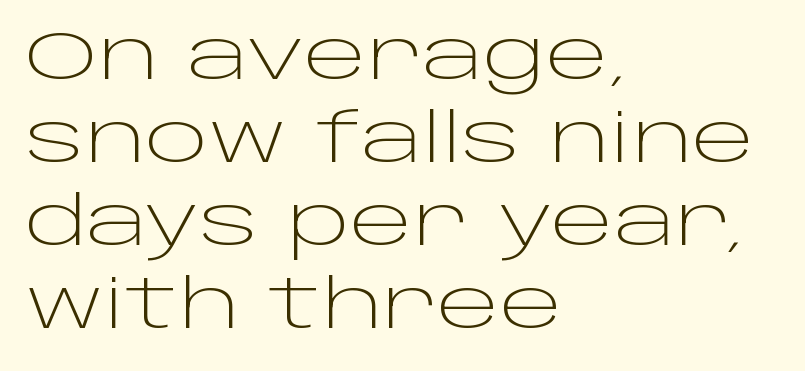
The image shows 67 px light, wide sans-serif type, upright; set left-aligned, line spacing 1.24x, normal letter spacing, not underlined; low stroke contrast and a large x-height.
